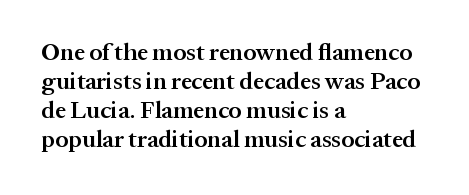
{"italic": "no", "bold": "semi", "underline": "no", "align": "left", "line_spacing_ratio": 1.21, "letter_spacing": "normal", "letter_spacing_em": 0.0, "glyph_px": 24}
